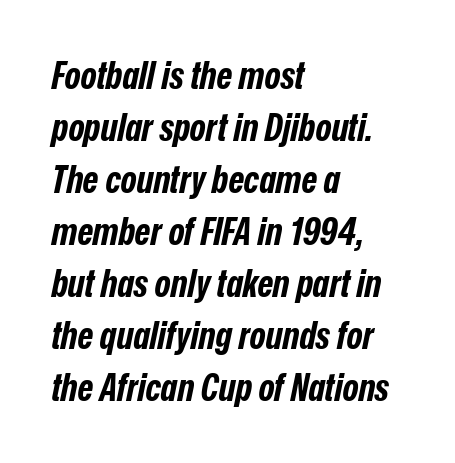
{"italic": "yes", "lean": "right", "slant_degrees": 12, "bold": "yes", "weight": "bold", "width": "condensed", "stroke_contrast": "low", "x_height": "medium", "monospaced": "no", "underline": "no", "align": "left", "line_spacing": "normal", "line_spacing_ratio": 1.37, "letter_spacing": "normal", "letter_spacing_em": 0.0, "glyph_px": 38}
